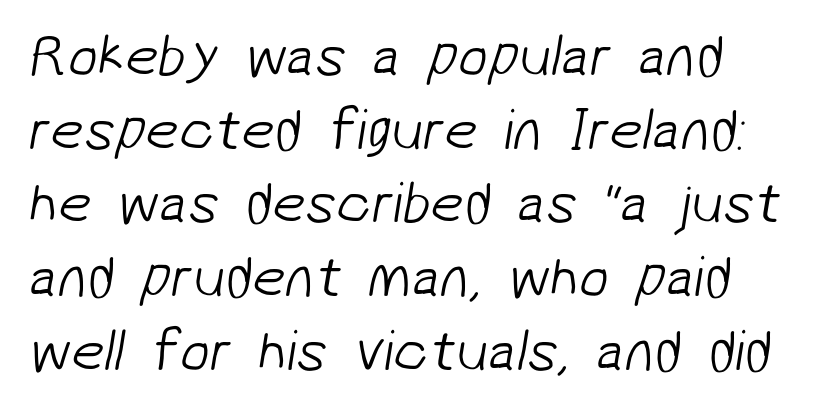
Honestly, the letter spacing is just normal — you wouldn't notice it. Just letters on the line, the space beneath them empty. This sample keeps an unexceptional amount of space between lines. You could not count columns in this text — the font is proportionally spaced. Bold? No — there's no thickening of the strokes. The designer went with a sans here, leaving each stem footless.
